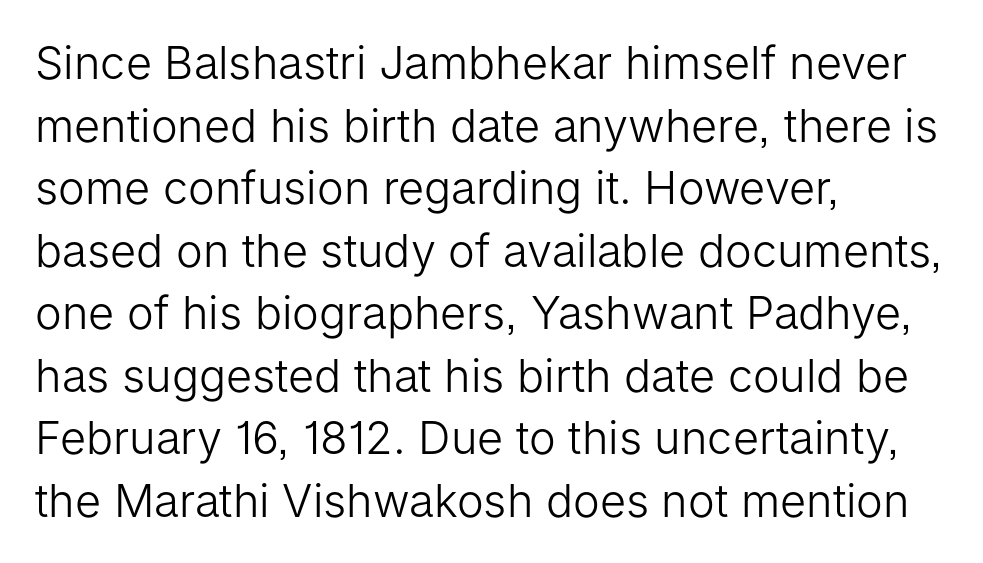
{"serif": "no", "italic": "no", "bold": "no", "weight": "light", "width": "normal", "stroke_contrast": "low", "x_height": "medium", "monospaced": "no", "underline": "no", "align": "left", "line_spacing": "normal", "line_spacing_ratio": 1.39, "letter_spacing": "normal", "letter_spacing_em": 0.0, "glyph_px": 45}
